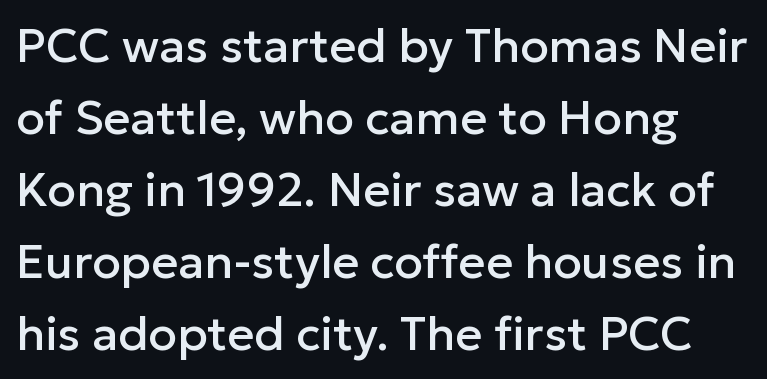
{"serif": "no", "italic": "no", "width": "normal", "stroke_contrast": "low", "x_height": "medium", "monospaced": "no", "underline": "no", "line_spacing": "normal", "line_spacing_ratio": 1.53, "letter_spacing": "normal", "letter_spacing_em": 0.0, "glyph_px": 47}
